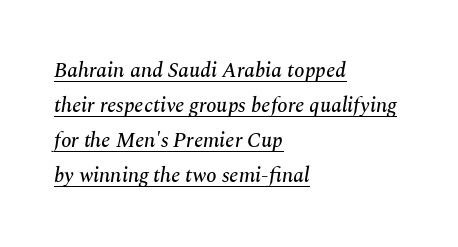
The image shows 21 px text type, italic (leaning right); set left-aligned, normal line spacing (1.67x), normal letter spacing, underlined.
